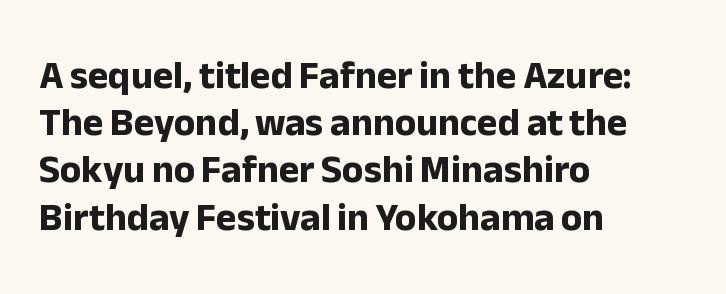
{"serif": "no", "italic": "no", "bold": "yes", "weight": "bold", "width": "normal", "stroke_contrast": "low", "x_height": "medium", "monospaced": "no", "underline": "no", "align": "left", "line_spacing_ratio": 1.21, "letter_spacing": "normal", "letter_spacing_em": 0.0, "glyph_px": 39}
